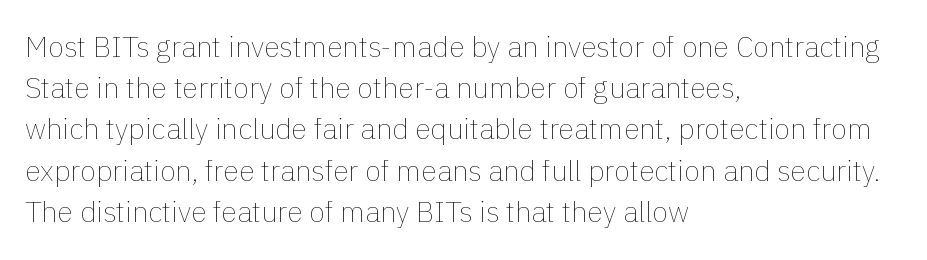
Ascenders rise straight up at ninety degrees. Teacher's note: observe the even left margin — that is flush-left alignment. Nothing heavy about these letters — not bold at all. Note the varied advance widths — an 'i' is clearly narrower than an 'm'. The space beneath each line is pristine and unruled. Nothing unusual about the tracking: characters are spaced as the font intends.
